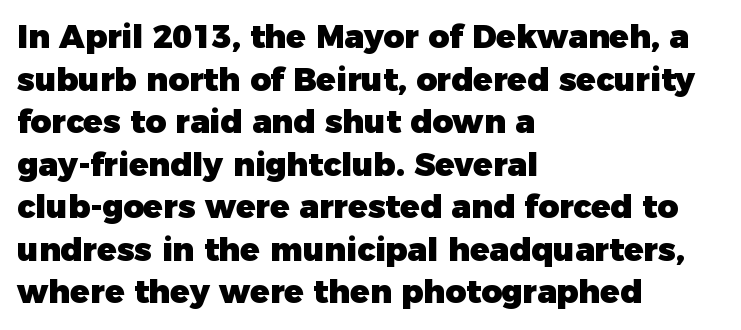
Summary of weight: heavy, a full bold. When letters stand straight like this, we call the style roman or upright. Rule under the text: the space is simply empty. You could not count columns in this text — the font is proportionally spaced. The letters sit at their default tracking, neither squeezed nor spread. The glyphs in this specimen are sans serif.
